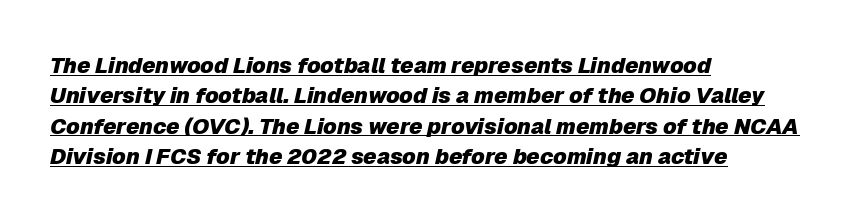
The image shows 22 px bold type, italic (leaning right); set left-aligned, normal line spacing (1.38x), normal letter spacing, underlined.
